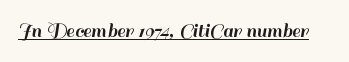
The image shows 21 px text type; set normal letter spacing, underlined.
